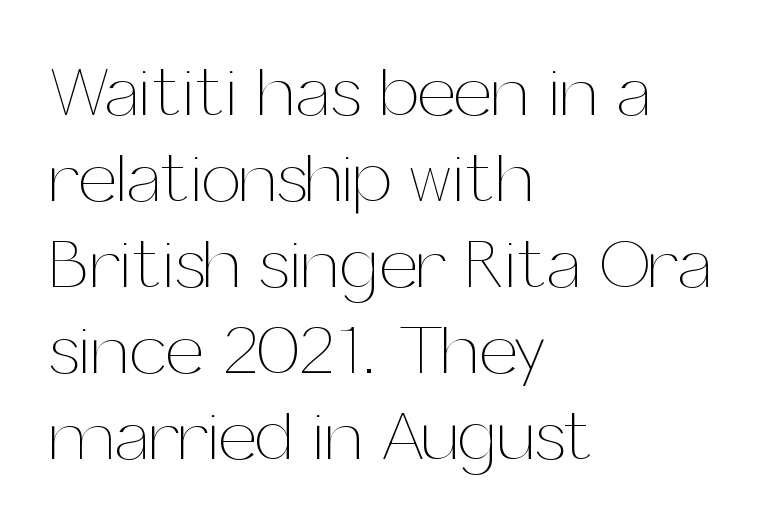
The image shows 70 px thin type, upright; set left-aligned, line spacing 1.23x, normal letter spacing, not underlined; medium stroke contrast and a medium x-height.
